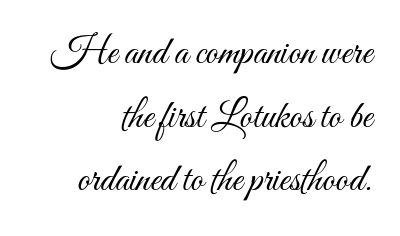
The letters look calm and open, with moderate or lighter stems. Notice how descenders clear the ascenders below comfortably — that's standard leading. Is this a fixed-width face? No — the glyphs have proportional, varying widths. The strip under each line holds only bare page. Leftover space on each line is placed entirely before the opening word.
